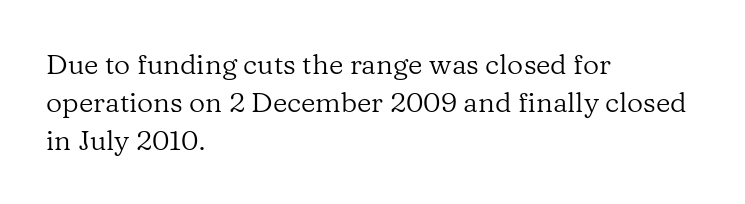
Does extra space separate the letters? No, they use regular spacing. These lines are rendered in a variable-pitch font. Leading matches the norm, producing a regular column. The space beneath each line is pristine and unruled.
